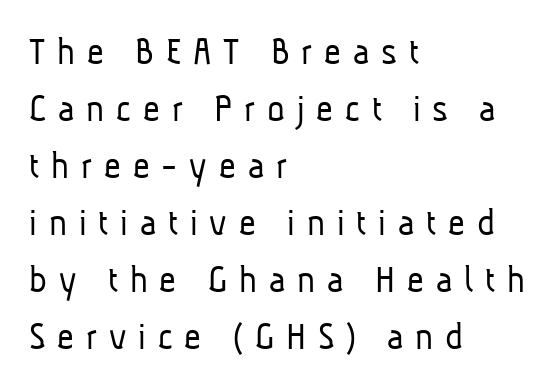
The image shows 41 px light, condensed sans-serif type; set left-aligned, normal line spacing (1.39x), unusually wide letter spacing (+0.29 em), not underlined; low stroke contrast and a medium x-height.
